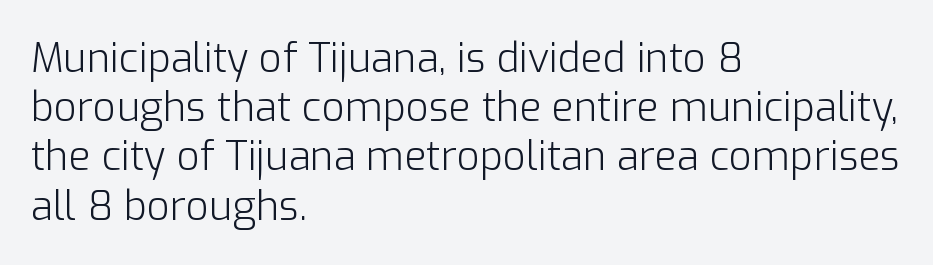
The image shows 40 px light sans-serif type, upright; set left-aligned, line spacing 1.23x, normal letter spacing, not underlined; low stroke contrast and a medium x-height.
